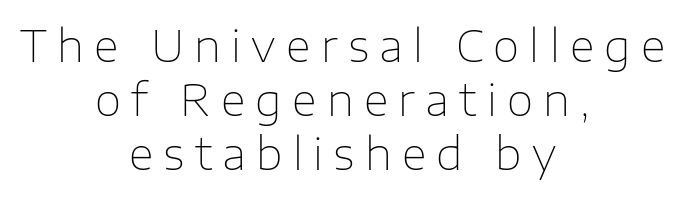
{"serif": "no", "italic": "no", "bold": "no", "weight": "thin", "width": "normal", "stroke_contrast": "low", "x_height": "medium", "monospaced": "no", "underline": "no", "align": "center", "line_spacing": "normal", "line_spacing_ratio": 1.26, "letter_spacing": "wide", "letter_spacing_em": 0.24, "glyph_px": 43}
